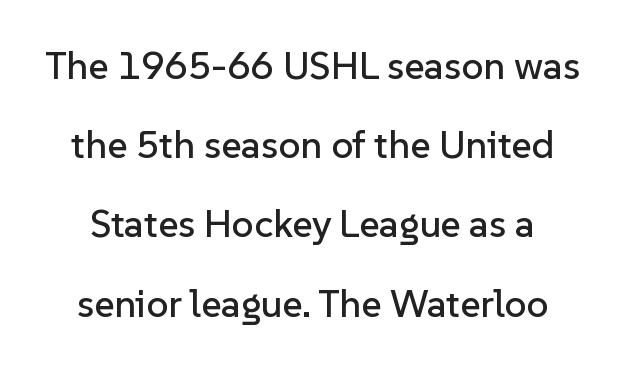
Any mark beneath the type? The region is blank. These lines are rendered in a variable-pitch font. The rendering shows plain stroke endings on the letterforms — a sans-serif design. The font's upright variant was chosen for this text. Each new line begins a long way beneath the previous one. The horizontal fit of the characters is conventional and even.
